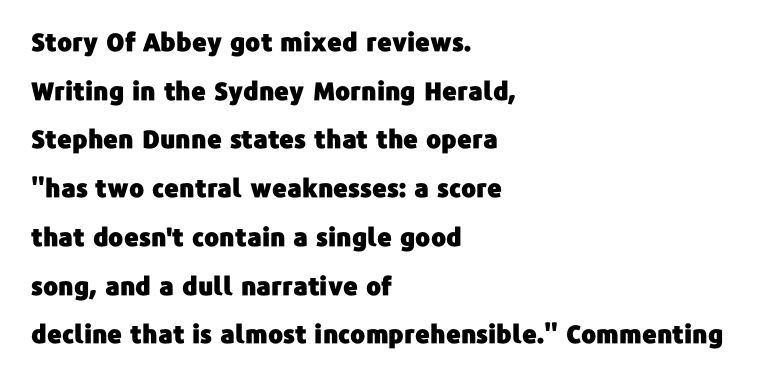
How are the letters spaced? Ordinarily, with no added tracking. This sample is left-justified, so line endings fall wherever the words run out. Widely set lines give the paragraph a tall, airy silhouette. Notice how the stems are strictly vertical — no italics here.
